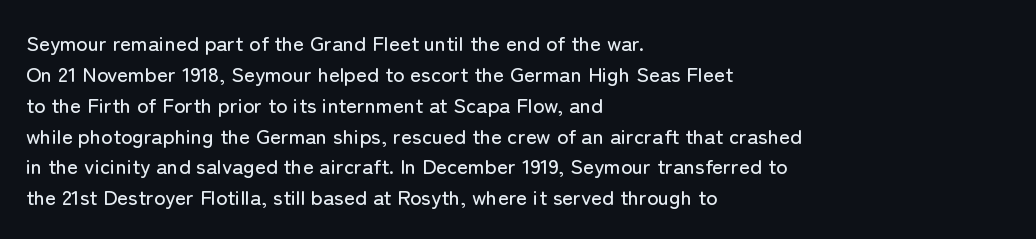
{"italic": "no", "underline": "no", "align": "left", "line_spacing": "normal", "line_spacing_ratio": 1.47, "letter_spacing": "normal", "letter_spacing_em": 0.0, "glyph_px": 21}
